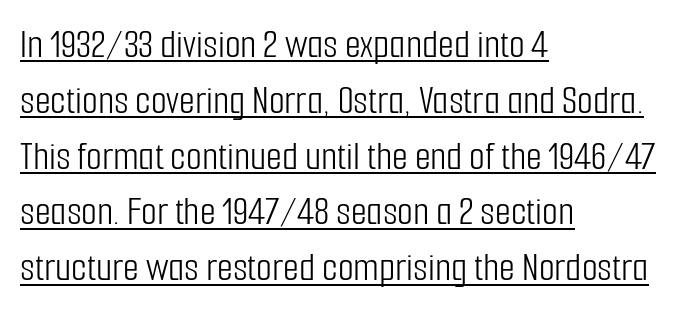
The image shows 41 px light, condensed sans-serif type, upright; set left-aligned, normal line spacing (1.36x), normal letter spacing, underlined; low stroke contrast and a medium x-height.
